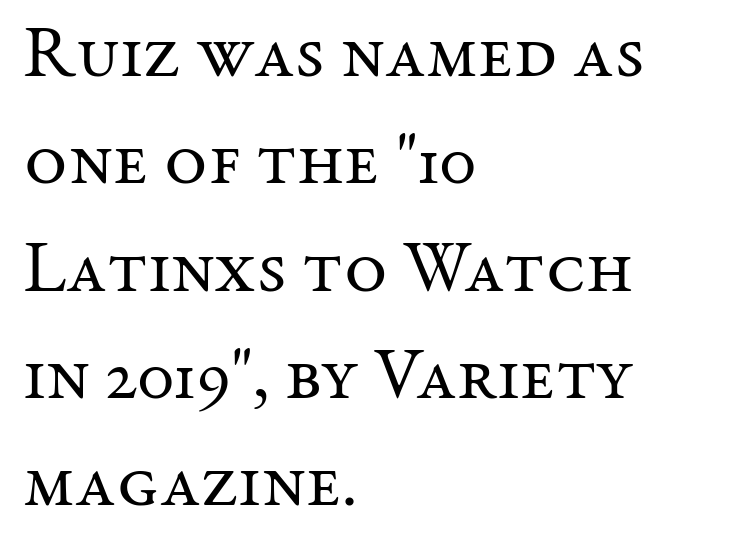
Q: Is the text bold? A: No.
Q: Is the text italic (slanted)? A: No, it is upright.
Q: Is the typeface a serif or a sans-serif typeface? A: Serif.
Q: Is the text underlined? A: No.
Q: How is the paragraph aligned? A: Left-aligned.
Q: Is the spacing between letters normal or unusually wide? A: Normal.
Q: Is the spacing between lines tight, normal or loose? A: Normal.
Q: Width (condensed, normal, or wide)? A: Normal.
Q: Stroke contrast? A: Medium.
Q: x-height? A: Medium.
Q: Monospaced? A: No.
